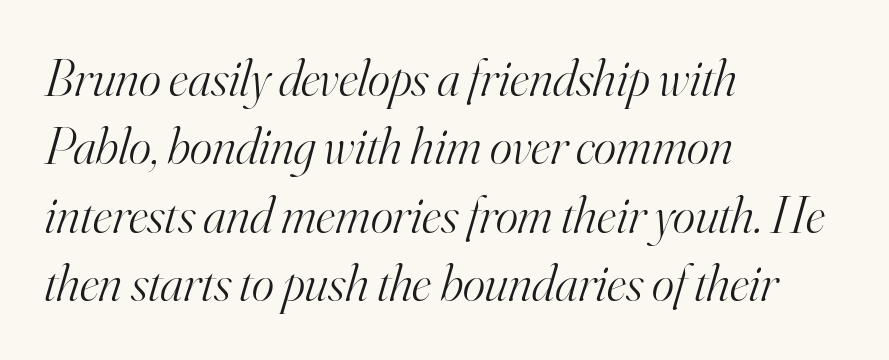
The image shows 53 px light serif type, italic (leaning right); set left-aligned, normal line spacing (1.29x), normal letter spacing, not underlined; high stroke contrast and a small x-height.
